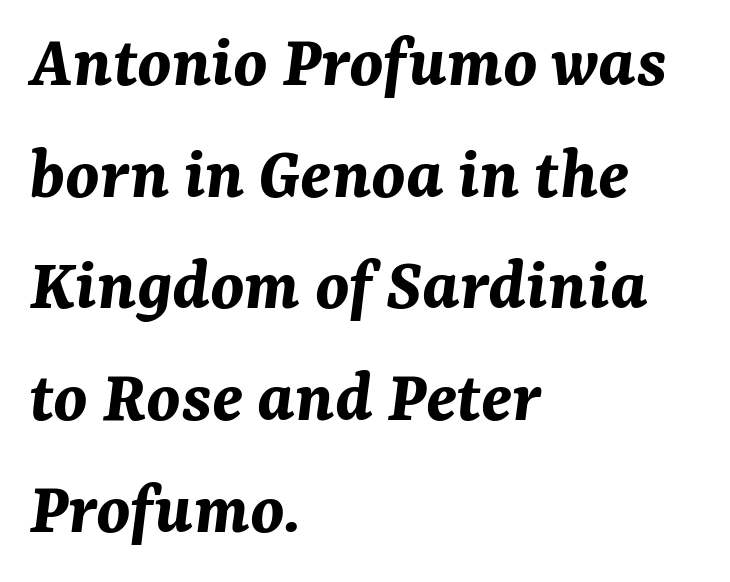
Looking at the ascenders, they clearly lean. How would I describe the line gaps? Plain and ordinary. Do the characters align in a grid? No, the font is proportional. A typesetter would call this zero additional tracking. Notice how thick the strokes are: this is what a full bold looks like. Alignment: flush left.
